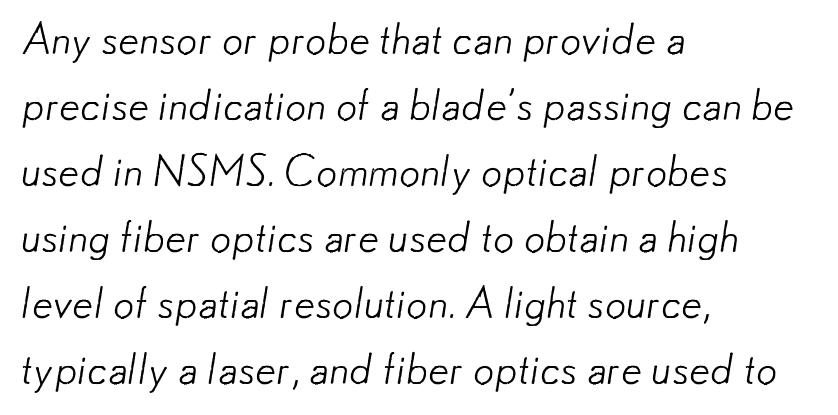
A sans-serif font was chosen for this passage. If you measured baseline to baseline, you'd find a middling distance. No extra ink here — the face is not bold. Spacing verdict: proportional, widths tailored to each character.
